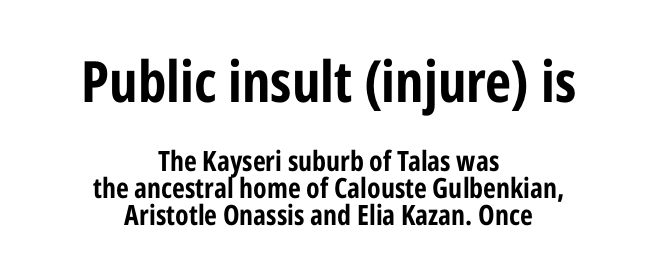
Pretty heavy lettering here — definitely bold. The area under the type is left untouched. The tracking reads as untouched default to a designer's eye. The typeface chosen for these lines omits serifs.
